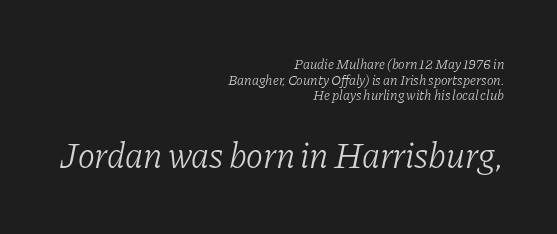
{"serif": "yes", "italic": "yes", "lean": "right", "slant_degrees": 11, "bold": "no", "weight": "light", "width": "normal", "stroke_contrast": "low", "x_height": "medium", "monospaced": "no", "underline": "no", "align": "right", "line_spacing": "tight", "line_spacing_ratio": 1.11, "letter_spacing": "normal", "letter_spacing_em": 0.0, "larger_block": "second", "size_ratio": 2.57, "glyph_px": 36}
